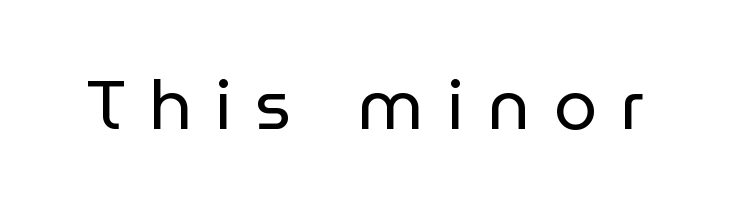
Here the designer chose a conventional face with non-uniform glyph widths. The strokes are not fattened; the text isn't bold. This sample uses an upright cut, with every glyph sitting square on the baseline. Note: no serifs on the glyphs.
